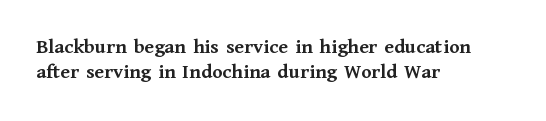
The gaps between neighbouring characters are ordinary and unremarkable. Heavy, bold letterforms. Posture: straight, roman, zero tilt. Caption: multi-line text, flush left, ragged right. Clear beneath every line of the passage.
